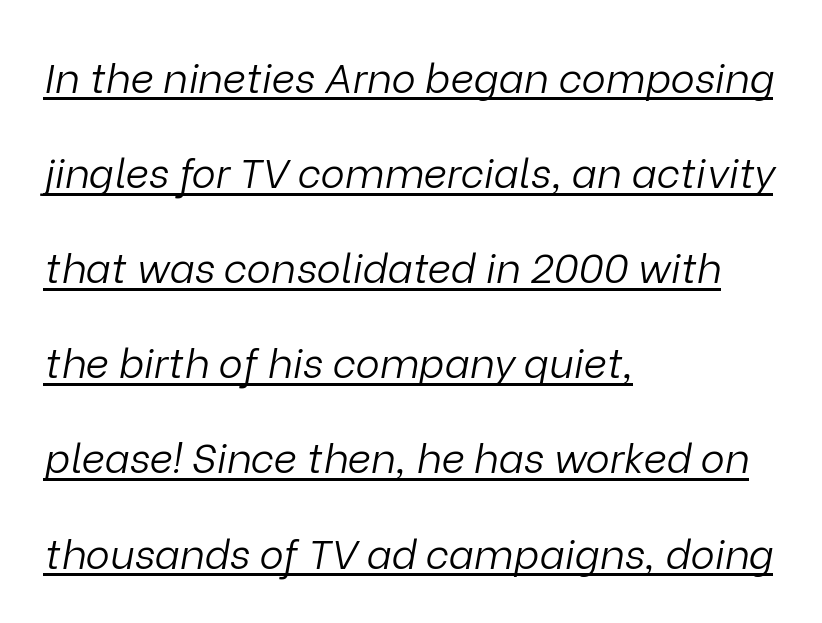
Q: Is the text bold? A: No.
Q: Is the text italic (slanted)? A: Yes, it leans right by about 9 degrees.
Q: Is the text underlined? A: Yes.
Q: How is the paragraph aligned? A: Left-aligned.
Q: Is the spacing between letters normal or unusually wide? A: Normal.
Q: Is the spacing between lines tight, normal or loose? A: Loose.
Q: Width (condensed, normal, or wide)? A: Normal.
Q: Stroke contrast? A: Low.
Q: x-height? A: Medium.
Q: Monospaced? A: No.
